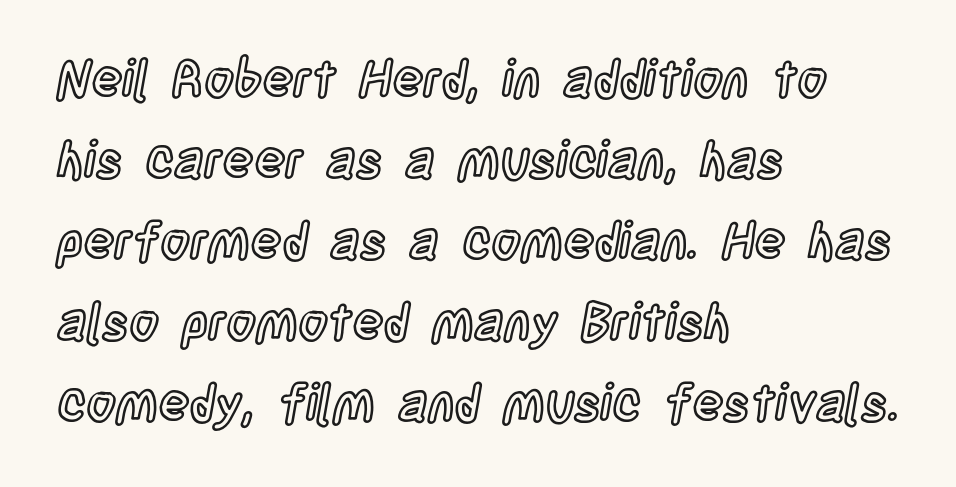
Q: Is the text italic (slanted)? A: Yes.
Q: Is the text underlined? A: No.
Q: How is the paragraph aligned? A: Left-aligned.
Q: Is the spacing between letters normal or unusually wide? A: Normal.
Q: Is the spacing between lines tight, normal or loose? A: Normal.
Q: Width (condensed, normal, or wide)? A: Condensed.
Q: x-height? A: Large.
Q: Monospaced? A: No.
